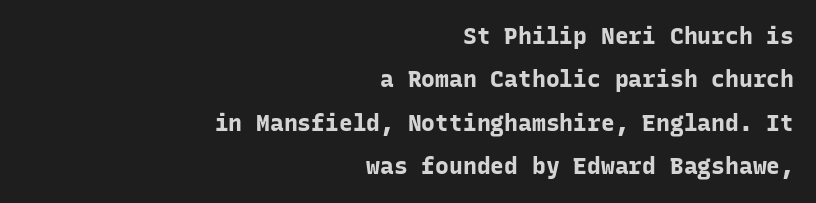
Q: Is the text bold? A: Yes.
Q: Is the text italic (slanted)? A: No, it is upright.
Q: Is the text underlined? A: No.
Q: How is the paragraph aligned? A: Right-aligned.
Q: Is the spacing between letters normal or unusually wide? A: Normal.
